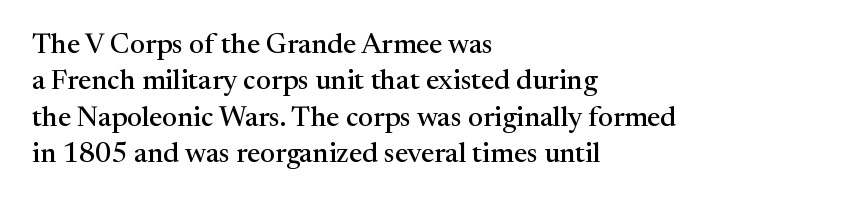
{"serif": "yes", "italic": "no", "width": "normal", "stroke_contrast": "medium", "x_height": "medium", "monospaced": "no", "underline": "no", "align": "left", "line_spacing": "normal", "line_spacing_ratio": 1.3, "letter_spacing": "normal", "letter_spacing_em": 0.0, "glyph_px": 28}
